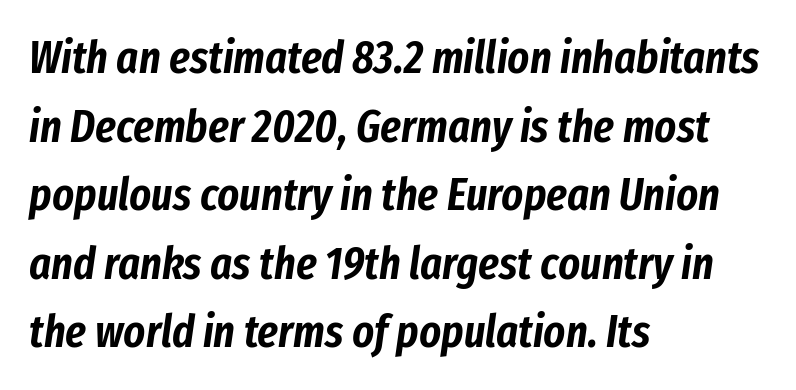
{"italic": "yes", "lean": "right", "slant_degrees": 8, "width": "condensed", "stroke_contrast": "low", "x_height": "medium", "monospaced": "no", "underline": "no", "align": "left", "line_spacing": "normal", "line_spacing_ratio": 1.49, "letter_spacing": "normal", "letter_spacing_em": 0.0, "glyph_px": 46}
